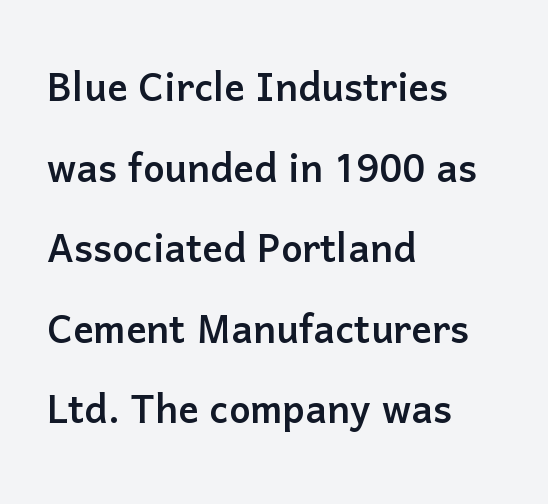
{"serif": "no", "italic": "no", "width": "normal", "stroke_contrast": "low", "x_height": "medium", "monospaced": "no", "underline": "no", "align": "left", "line_spacing": "normal", "line_spacing_ratio": 1.58, "letter_spacing": "normal", "letter_spacing_em": 0.0, "glyph_px": 51}
